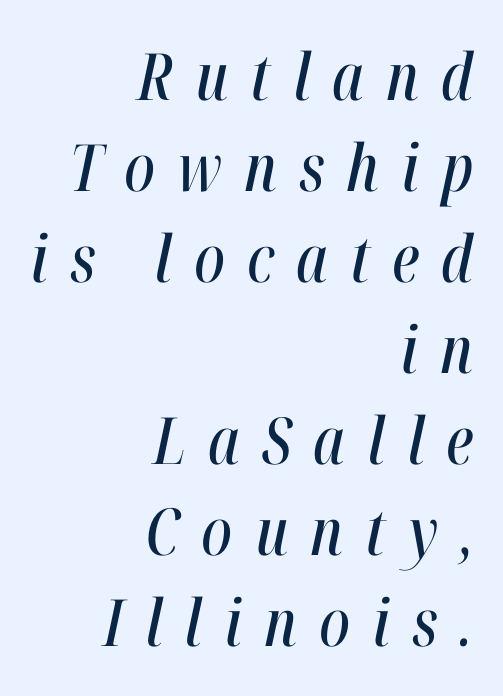
The image shows 65 px condensed type, italic (leaning right); set right-aligned, normal line spacing (1.4x), unusually wide letter spacing (+0.34 em), not underlined; high stroke contrast and a medium x-height.
